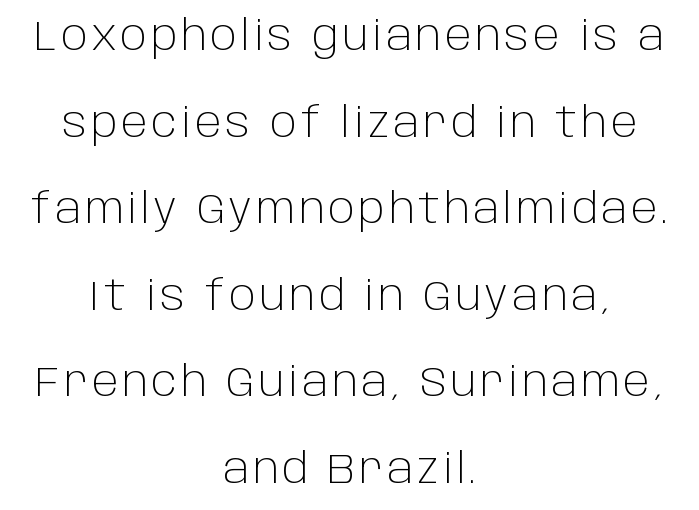
The image shows 41 px light sans-serif type, upright; set centered, loose line spacing (2.11x), not underlined; low stroke contrast and a large x-height.
